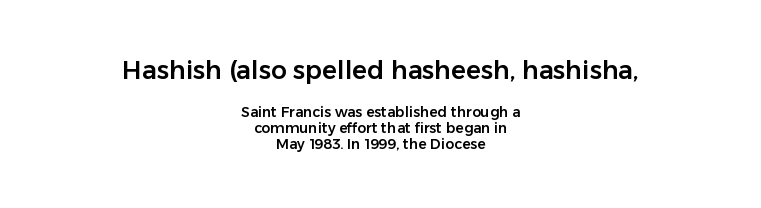
Posture: vertical. A clean baseline with only descenders dipping below it. There is no visible air inserted between adjacent glyphs. Where is the straight margin? There isn't one; the lines are centered. In this sample the first text group is rendered at the bigger scale.
